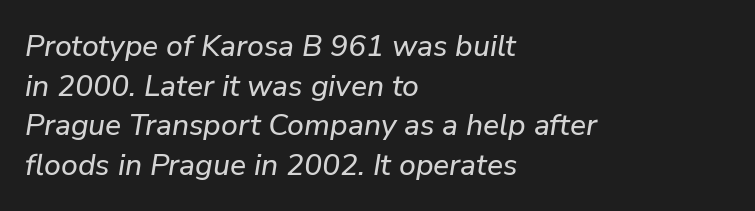
The image shows 30 px text type, italic (leaning right); set left-aligned, normal line spacing (1.32x), normal letter spacing, not underlined; low stroke contrast and a medium x-height.
